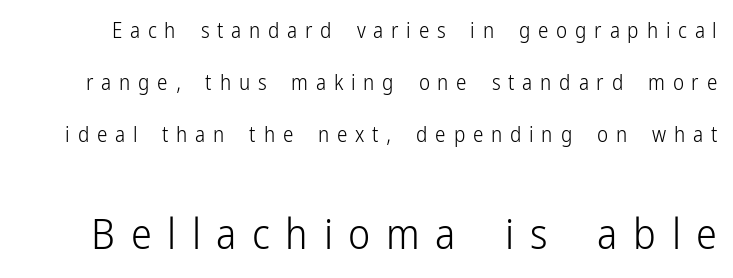
{"serif": "no", "italic": "no", "bold": "no", "weight": "light", "width": "condensed", "stroke_contrast": "low", "x_height": "medium", "monospaced": "no", "underline": "no", "line_spacing": "loose", "line_spacing_ratio": 2.48, "letter_spacing": "wide", "letter_spacing_em": 0.37, "larger_block": "second", "size_ratio": 2.0, "glyph_px": 42}
